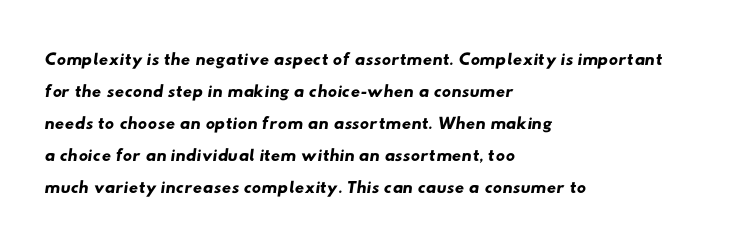
Q: Is the text underlined? A: No.
Q: How is the paragraph aligned? A: Left-aligned.
Q: Is the spacing between letters normal or unusually wide? A: Normal.
